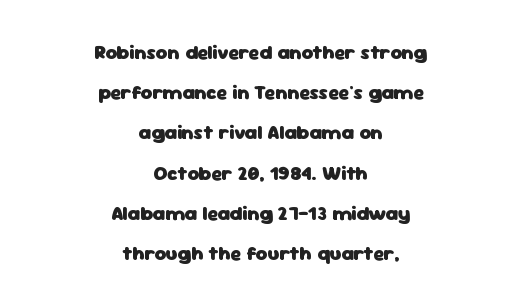
{"italic": "no", "bold": "yes", "underline": "no", "align": "center", "line_spacing": "loose", "line_spacing_ratio": 2.01, "letter_spacing": "normal", "letter_spacing_em": 0.0, "glyph_px": 20}
